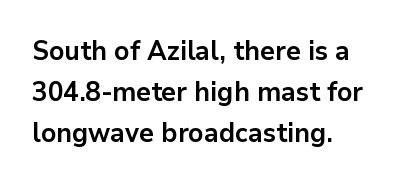
Line beginnings align vertically; line endings do not. Between one letter and the next there's only the usual sliver of space. Notice how descenders clear the ascenders below comfortably — that's standard leading. Does the lettering tilt? It doesn't — this is upright. Letters rest on an invisible, unmarked baseline.
